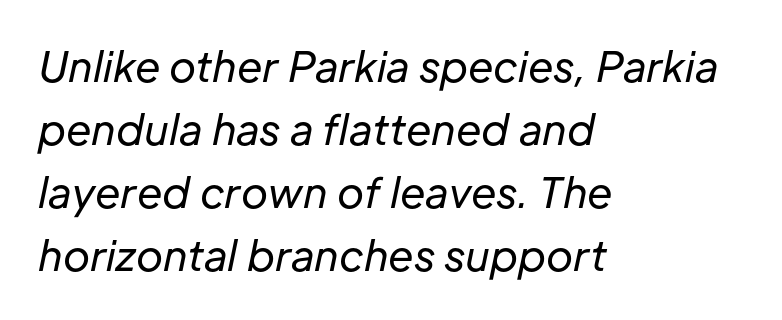
The image shows 41 px regular-weight type, italic (leaning right); set left-aligned, normal line spacing (1.54x), normal letter spacing, not underlined; low stroke contrast and a medium x-height.
